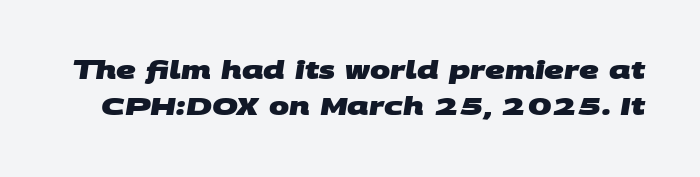
The image shows 24 px bold type; set normal line spacing (1.52x), normal letter spacing, not underlined.
